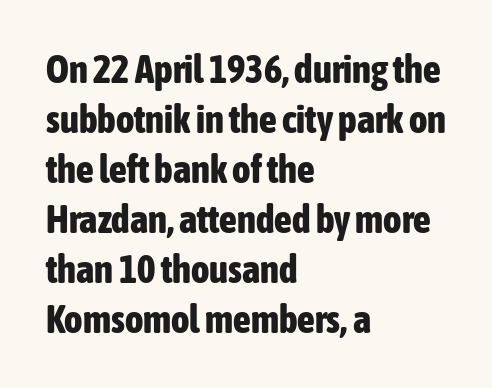
As a designer I'd log this as weight 700, bold. The horizontal fit of the characters is conventional and even. This sample keeps an unexceptional amount of space between lines. Type style note: lacks serifs. A roman cut, with each character standing at attention.
